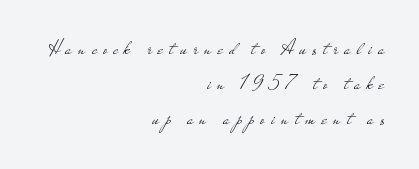
Only glyphs here, with clear space below each row. The ragged edge is on the left, which tells us the setting is flush right. No chunkiness to these letters — they're not bold.
